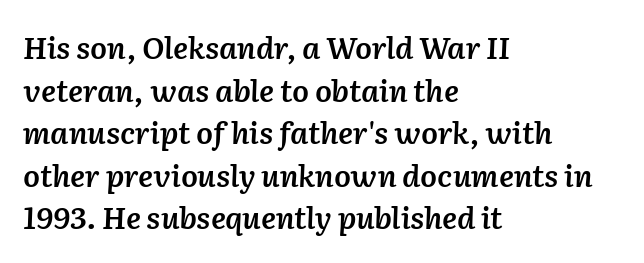
Q: Is the text bold? A: Semi-bold.
Q: Is the text italic (slanted)? A: Yes, it leans right by about 2 degrees.
Q: Is the text underlined? A: No.
Q: How is the paragraph aligned? A: Left-aligned.
Q: Is the spacing between letters normal or unusually wide? A: Normal.
Q: Is the spacing between lines tight, normal or loose? A: Normal.
Q: Width (condensed, normal, or wide)? A: Normal.
Q: Stroke contrast? A: Low.
Q: x-height? A: Medium.
Q: Monospaced? A: No.
